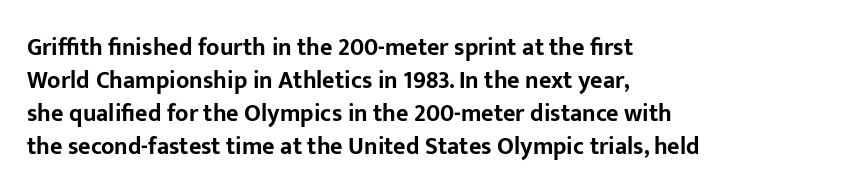
Q: Is the text bold? A: Yes.
Q: Is the text italic (slanted)? A: No, it is upright.
Q: Is the text underlined? A: No.
Q: How is the paragraph aligned? A: Left-aligned.
Q: Is the spacing between letters normal or unusually wide? A: Normal.
Q: Is the spacing between lines tight, normal or loose? A: Normal.
